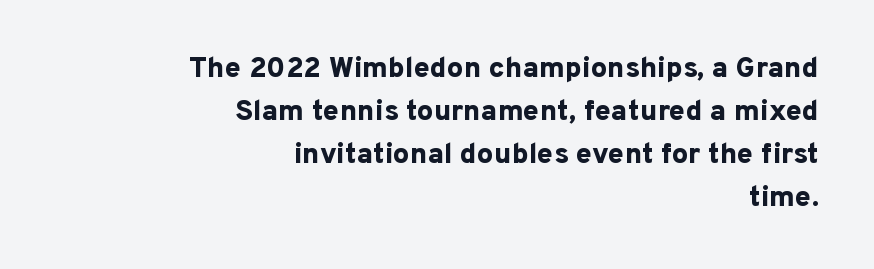
Bare-footed words on every line. The letters are bold, with thick, heavy strokes. Reading down the block, your eye finds every line finishing at a fixed right position. Leading: standard.
